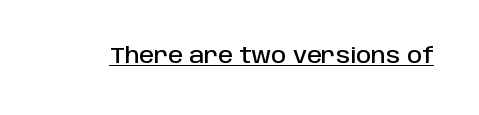
{"italic": "no", "underline": "yes", "letter_spacing": "normal", "letter_spacing_em": 0.0, "glyph_px": 21}
